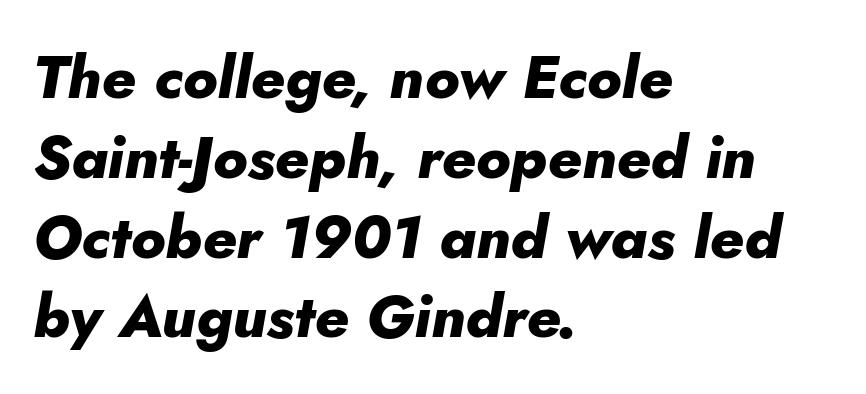
Notice how descenders clear the ascenders below comfortably — that's standard leading. Weight check: bold — yes, fully. There is no visible air inserted between adjacent glyphs. Note the varied advance widths — an 'i' is clearly narrower than an 'm'. Style check: oblique. The gap between lines stays unmarked.
